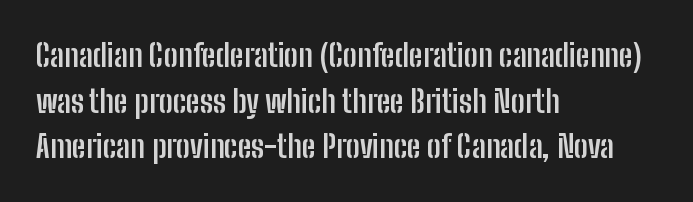
Q: Is the text bold? A: Yes.
Q: Is the text italic (slanted)? A: No, it is upright.
Q: Is the typeface a serif or a sans-serif typeface? A: Sans-serif.
Q: Is the text underlined? A: No.
Q: How is the paragraph aligned? A: Left-aligned.
Q: Is the spacing between letters normal or unusually wide? A: Normal.
Q: Is the spacing between lines tight, normal or loose? A: Normal.
Q: Width (condensed, normal, or wide)? A: Condensed.
Q: Stroke contrast? A: Low.
Q: x-height? A: Medium.
Q: Monospaced? A: No.
